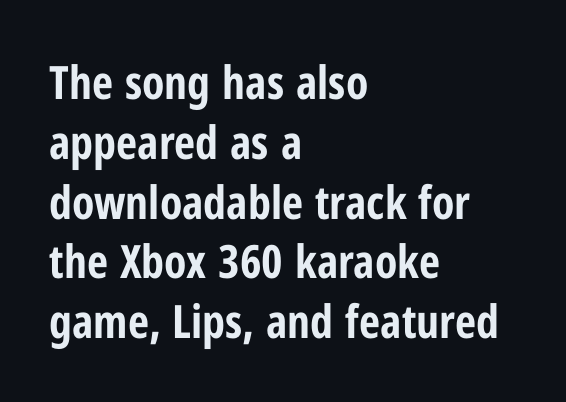
{"serif": "no", "italic": "no", "bold": "yes", "weight": "bold", "width": "condensed", "stroke_contrast": "low", "x_height": "medium", "monospaced": "no", "underline": "no", "align": "left", "line_spacing": "normal", "line_spacing_ratio": 1.3, "letter_spacing": "normal", "letter_spacing_em": 0.0, "glyph_px": 46}
